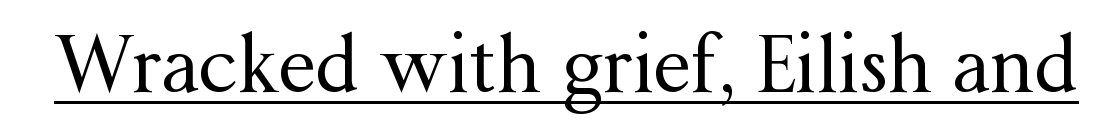
{"serif": "yes", "italic": "no", "bold": "no", "weight": "regular", "width": "normal", "stroke_contrast": "medium", "x_height": "medium", "monospaced": "no", "underline": "yes", "letter_spacing": "normal", "letter_spacing_em": 0.0, "glyph_px": 77}
